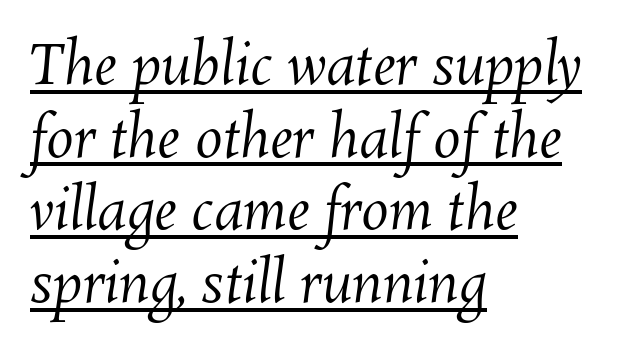
Q: Is the text bold? A: No.
Q: Is the text underlined? A: Yes.
Q: How is the paragraph aligned? A: Left-aligned.
Q: Is the spacing between letters normal or unusually wide? A: Normal.
Q: Is the spacing between lines tight, normal or loose? A: Normal.
Q: Width (condensed, normal, or wide)? A: Normal.
Q: Stroke contrast? A: Medium.
Q: x-height? A: Medium.
Q: Monospaced? A: No.
